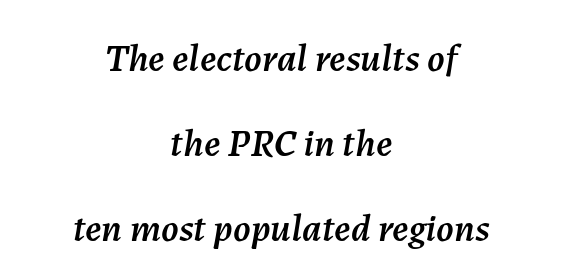
{"italic": "yes", "lean": "right", "slant_degrees": 7, "width": "normal", "stroke_contrast": "medium", "x_height": "medium", "monospaced": "no", "underline": "no", "align": "center", "line_spacing": "loose", "line_spacing_ratio": 2.18, "letter_spacing": "normal", "letter_spacing_em": 0.0, "glyph_px": 39}
